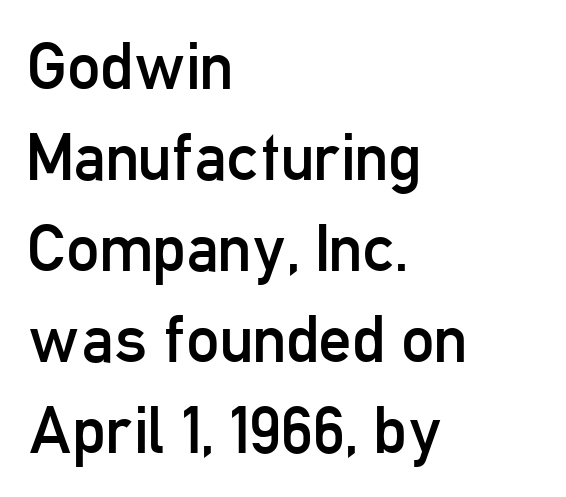
{"serif": "no", "italic": "no", "bold": "no", "weight": "regular", "width": "condensed", "stroke_contrast": "low", "x_height": "medium", "monospaced": "no", "underline": "no", "align": "left", "line_spacing": "normal", "line_spacing_ratio": 1.38, "letter_spacing": "normal", "letter_spacing_em": 0.0, "glyph_px": 66}
